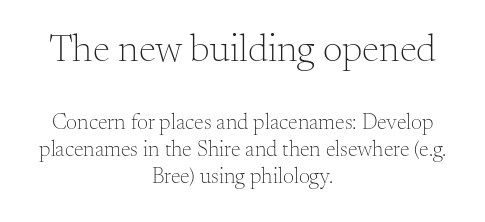
Q: Is the text bold? A: No.
Q: Is the text italic (slanted)? A: No, it is upright.
Q: Is the typeface a serif or a sans-serif typeface? A: Serif.
Q: Is the text underlined? A: No.
Q: How is the paragraph aligned? A: Centered.
Q: Is the spacing between letters normal or unusually wide? A: Normal.
Q: Which block of text is set in a larger size, the first (top) or the second (bottom)? A: The first (top) one.
Q: Width (condensed, normal, or wide)? A: Normal.
Q: Stroke contrast? A: Medium.
Q: x-height? A: Small.
Q: Monospaced? A: No.
